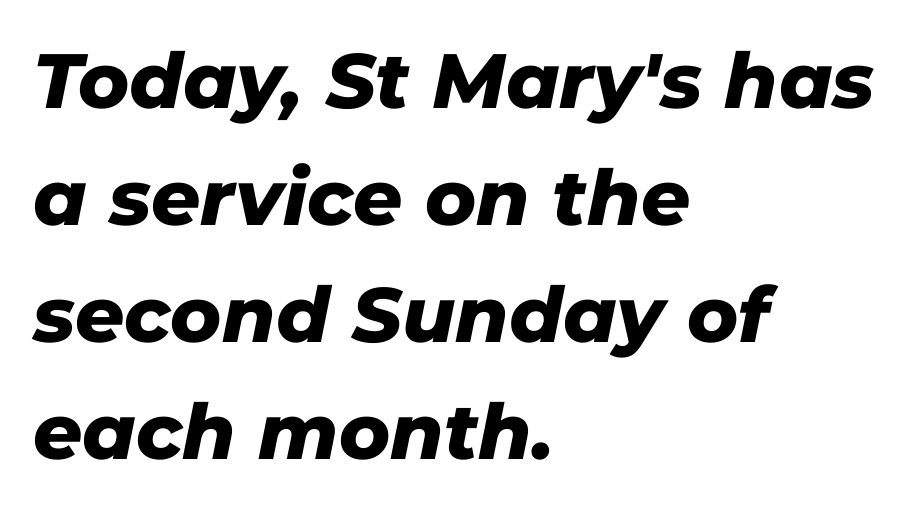
The image shows 77 px heavy type, italic (leaning right); set left-aligned, normal line spacing (1.52x), normal letter spacing, not underlined; low stroke contrast and a medium x-height.
